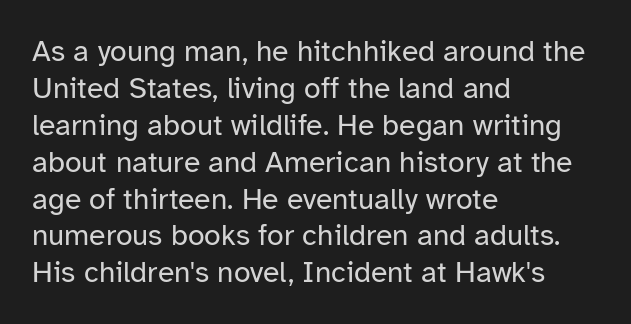
Q: Is the text bold? A: No.
Q: Is the text italic (slanted)? A: No, it is upright.
Q: Is the typeface a serif or a sans-serif typeface? A: Sans-serif.
Q: Is the text underlined? A: No.
Q: How is the paragraph aligned? A: Left-aligned.
Q: Is the spacing between letters normal or unusually wide? A: Normal.
Q: Width (condensed, normal, or wide)? A: Normal.
Q: Stroke contrast? A: Low.
Q: x-height? A: Medium.
Q: Monospaced? A: No.
